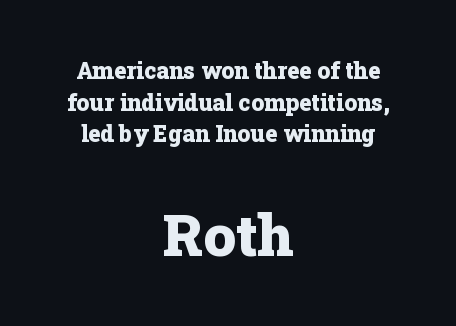
Q: Is the text bold? A: Yes.
Q: Is the text italic (slanted)? A: No, it is upright.
Q: Is the typeface a serif or a sans-serif typeface? A: Serif.
Q: Is the text underlined? A: No.
Q: How is the paragraph aligned? A: Centered.
Q: Is the spacing between letters normal or unusually wide? A: Normal.
Q: Is the spacing between lines tight, normal or loose? A: Normal.
Q: Which block of text is set in a larger size, the first (top) or the second (bottom)? A: The second (bottom) one.
Q: Width (condensed, normal, or wide)? A: Normal.
Q: Stroke contrast? A: Low.
Q: x-height? A: Medium.
Q: Monospaced? A: No.
